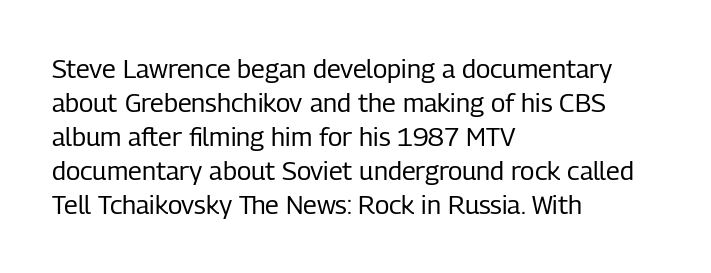
Descenders are the only things crossing below the line. All the whitespace from short lines collects on the right. Characters remain perfectly vertical along every line. The letters sit at their default tracking, neither squeezed nor spread.
